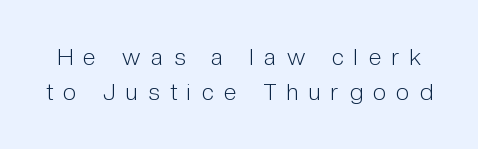
The image shows 23 px text type, upright; set normal line spacing (1.51x), unusually wide letter spacing (+0.46 em), not underlined.
